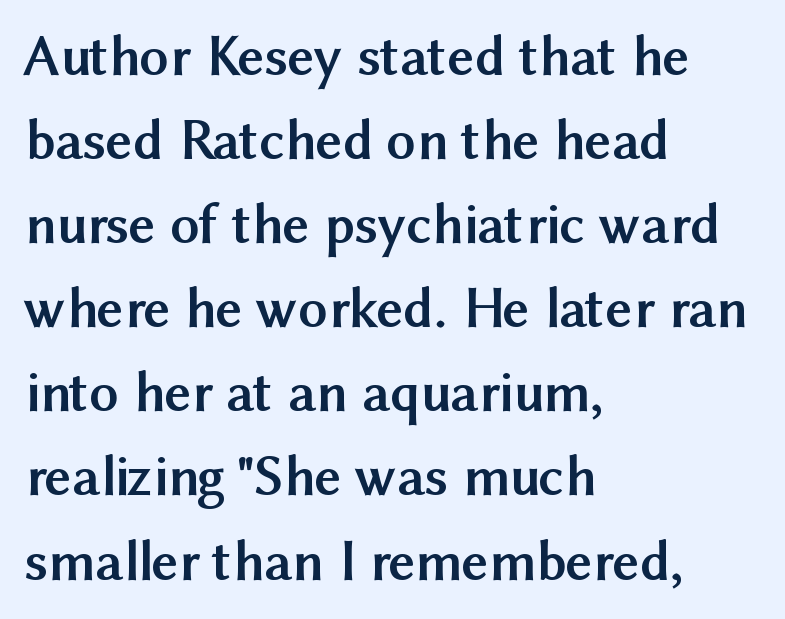
{"serif": "no", "italic": "no", "bold": "yes", "weight": "semibold", "width": "normal", "stroke_contrast": "medium", "x_height": "medium", "monospaced": "no", "underline": "no", "align": "left", "line_spacing": "normal", "line_spacing_ratio": 1.45, "letter_spacing": "normal", "letter_spacing_em": 0.0, "glyph_px": 58}
